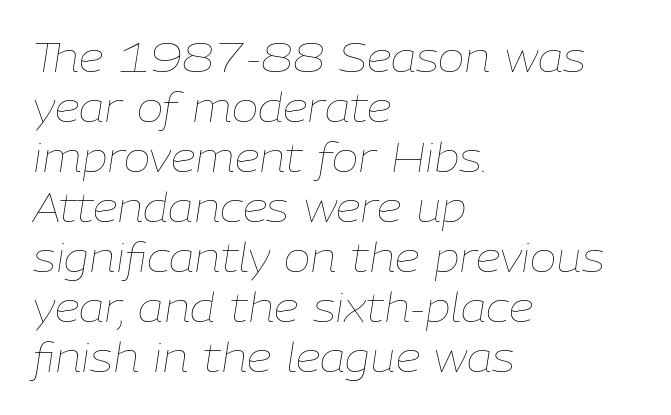
Q: Is the text bold? A: No.
Q: Is the text italic (slanted)? A: Yes, it leans right by about 9 degrees.
Q: Is the text underlined? A: No.
Q: How is the paragraph aligned? A: Left-aligned.
Q: Is the spacing between letters normal or unusually wide? A: Normal.
Q: Is the spacing between lines tight, normal or loose? A: Normal.
Q: Width (condensed, normal, or wide)? A: Normal.
Q: Stroke contrast? A: Low.
Q: x-height? A: Medium.
Q: Monospaced? A: No.
